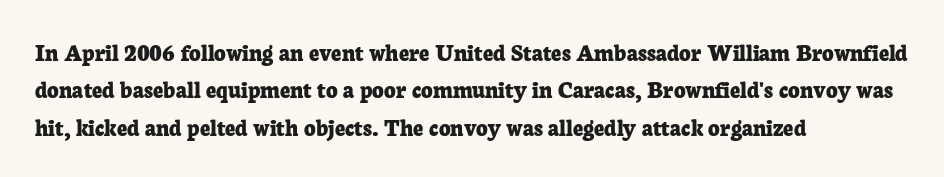
{"italic": "no", "bold": "yes", "underline": "no", "align": "left", "line_spacing": "normal", "line_spacing_ratio": 1.5, "letter_spacing": "normal", "letter_spacing_em": 0.0, "glyph_px": 25}
